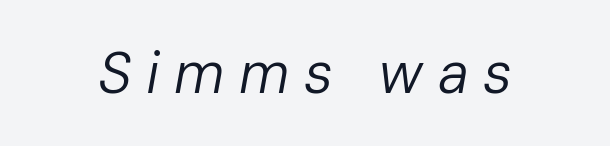
The face used here is rendered with a markedly widened letterfit. Any mark beneath the type? The region is blank. Spacing verdict: proportional, widths tailored to each character. Is this a heavy cut? Hardly; it is regular or lighter.
